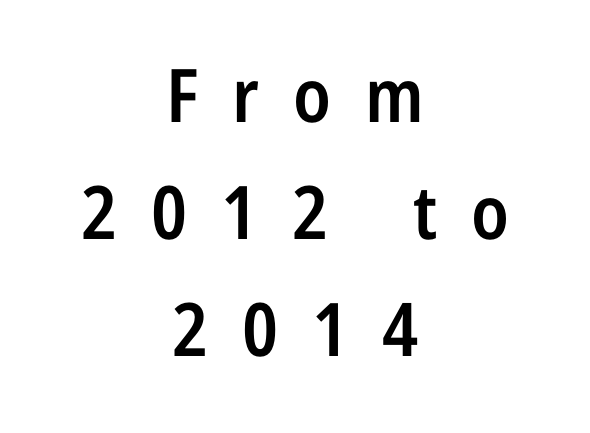
{"serif": "no", "italic": "no", "bold": "semi", "weight": "semibold", "width": "condensed", "stroke_contrast": "low", "x_height": "medium", "monospaced": "no", "underline": "no", "align": "center", "line_spacing": "normal", "line_spacing_ratio": 1.58, "letter_spacing": "wide", "letter_spacing_em": 0.46, "glyph_px": 74}
